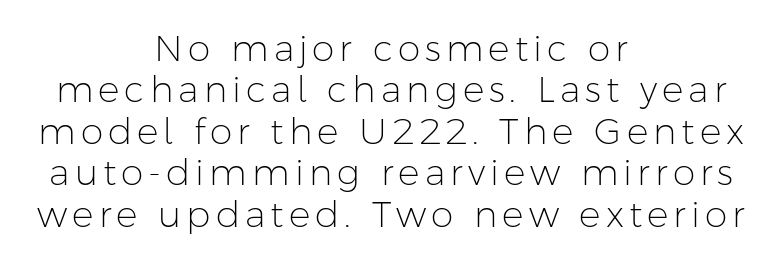
Q: Is the text bold? A: No.
Q: Is the text italic (slanted)? A: No, it is upright.
Q: Is the typeface a serif or a sans-serif typeface? A: Sans-serif.
Q: Is the text underlined? A: No.
Q: How is the paragraph aligned? A: Centered.
Q: Is the spacing between lines tight, normal or loose? A: Tight.
Q: Width (condensed, normal, or wide)? A: Normal.
Q: Stroke contrast? A: Low.
Q: x-height? A: Medium.
Q: Monospaced? A: No.
